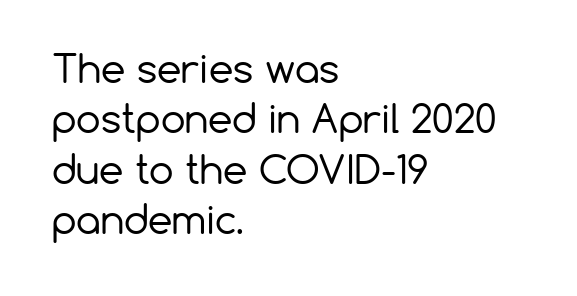
The image shows 39 px regular-weight sans-serif type, upright; set left-aligned, normal line spacing (1.29x), normal letter spacing, not underlined; low stroke contrast and a medium x-height.
